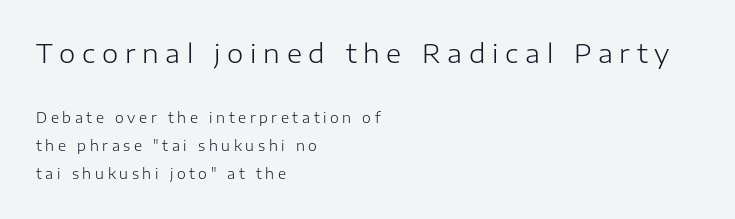
{"italic": "no", "bold": "no", "underline": "no", "align": "left", "line_spacing": "loose", "line_spacing_ratio": 1.98, "letter_spacing": "wide", "letter_spacing_em": 0.26, "larger_block": "first", "size_ratio": 1.86, "glyph_px": 26}
